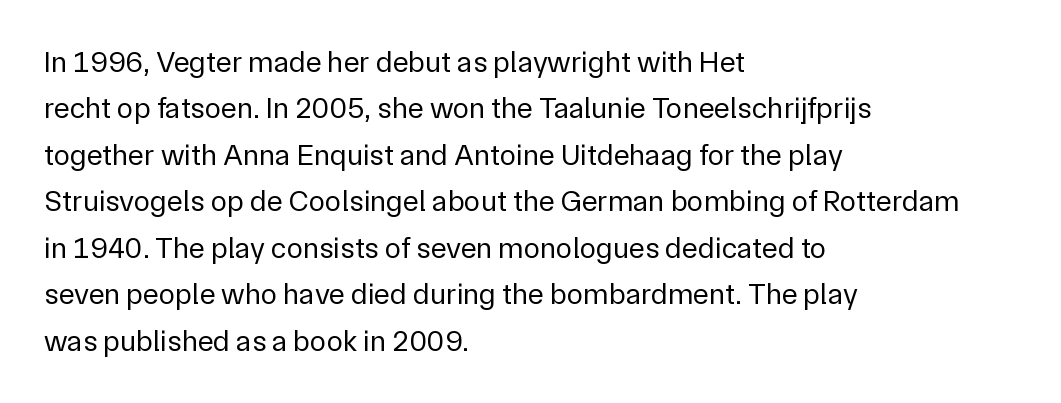
The image shows 30 px regular-weight sans-serif type, upright; set left-aligned, normal line spacing (1.55x), normal letter spacing, not underlined; low stroke contrast and a medium x-height.
